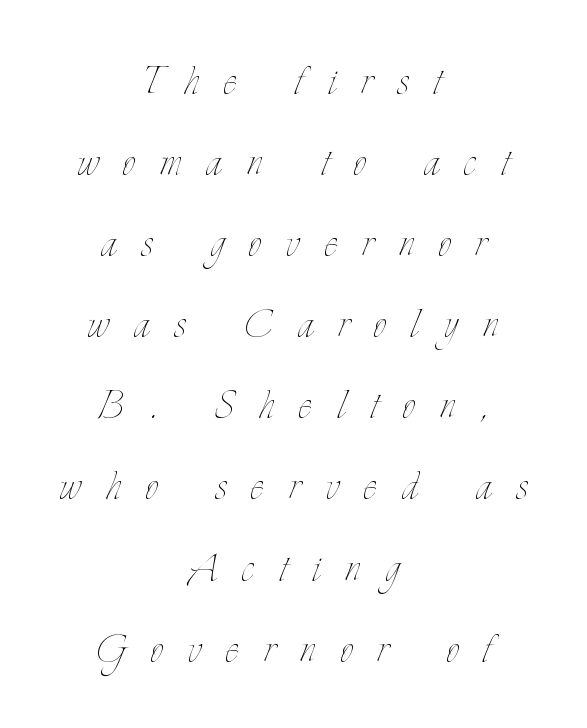
The image shows 51 px thin, condensed type; set centered, normal line spacing (1.59x), unusually wide letter spacing (+0.49 em), not underlined; low stroke contrast and a small x-height.
